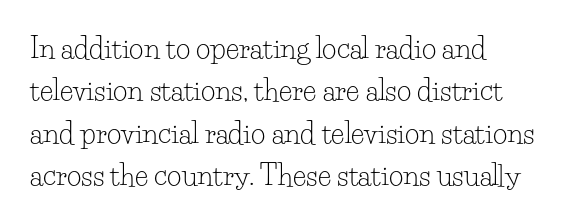
Q: Is the text bold? A: No.
Q: Is the text italic (slanted)? A: No, it is upright.
Q: Is the typeface a serif or a sans-serif typeface? A: Serif.
Q: Is the text underlined? A: No.
Q: How is the paragraph aligned? A: Left-aligned.
Q: Is the spacing between letters normal or unusually wide? A: Normal.
Q: Is the spacing between lines tight, normal or loose? A: Normal.
Q: Width (condensed, normal, or wide)? A: Normal.
Q: Stroke contrast? A: Low.
Q: x-height? A: Small.
Q: Monospaced? A: No.
